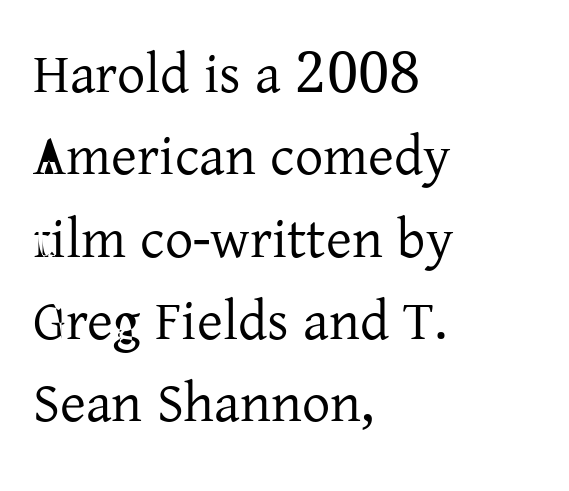
Beneath every word, the page is bare. Do the characters align in a grid? No, the font is proportional. What kind of face is this? One with serifs. Vertical stems look standard width or narrower in stroke. The lines in this sample share a left origin and differ only in where they stop.
